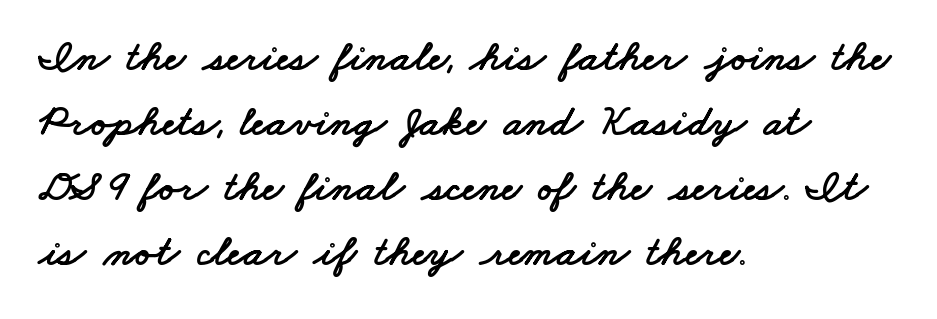
Q: Is the typeface a serif or a sans-serif typeface? A: Sans-serif.
Q: Is the text underlined? A: No.
Q: How is the paragraph aligned? A: Left-aligned.
Q: Is the spacing between letters normal or unusually wide? A: Normal.
Q: Is the spacing between lines tight, normal or loose? A: Normal.
Q: Width (condensed, normal, or wide)? A: Wide.
Q: Stroke contrast? A: Low.
Q: x-height? A: Small.
Q: Monospaced? A: No.
